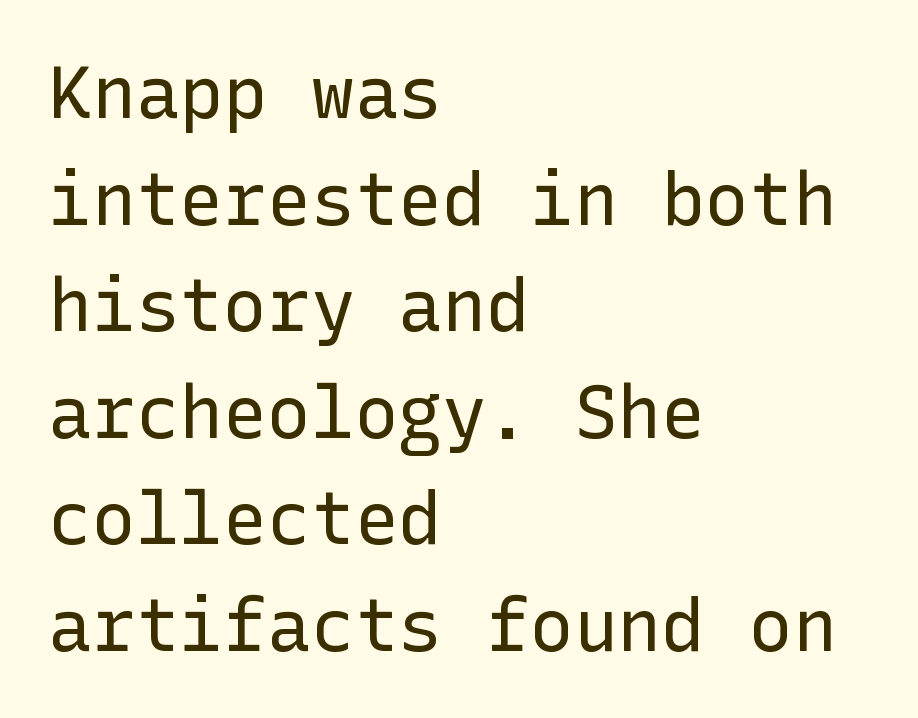
{"serif": "no", "italic": "no", "bold": "no", "weight": "regular", "width": "normal", "stroke_contrast": "low", "x_height": "medium", "underline": "no", "align": "left", "line_spacing": "normal", "line_spacing_ratio": 1.46, "letter_spacing": "normal", "letter_spacing_em": 0.0, "glyph_px": 73}
